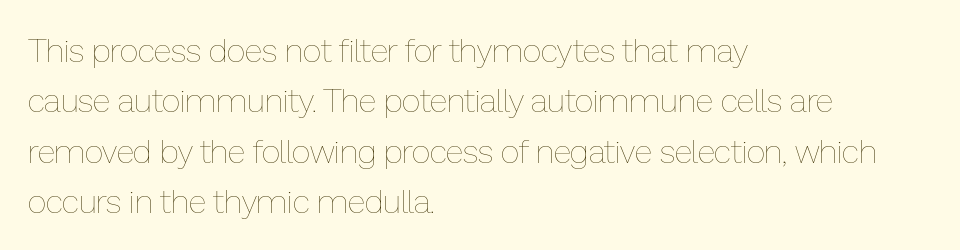
{"italic": "no", "bold": "no", "weight": "thin", "width": "normal", "stroke_contrast": "low", "x_height": "medium", "monospaced": "no", "underline": "no", "align": "left", "line_spacing": "normal", "line_spacing_ratio": 1.53, "letter_spacing": "normal", "letter_spacing_em": 0.0, "glyph_px": 33}
